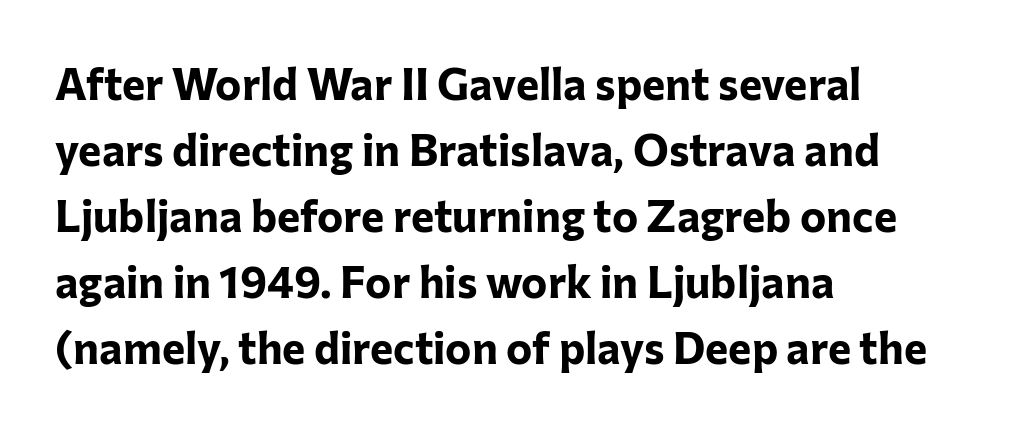
The image shows 44 px bold sans-serif type, upright; set left-aligned, normal line spacing (1.5x), normal letter spacing, not underlined; low stroke contrast and a medium x-height.
